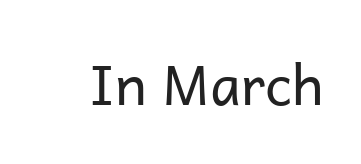
{"serif": "no", "italic": "no", "bold": "no", "weight": "regular", "width": "normal", "stroke_contrast": "low", "x_height": "medium", "monospaced": "no", "underline": "no", "letter_spacing": "normal", "letter_spacing_em": 0.0, "glyph_px": 55}
